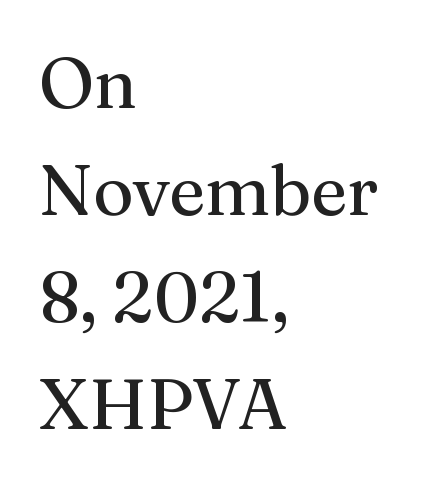
Q: Is the text bold? A: No.
Q: Is the text italic (slanted)? A: No, it is upright.
Q: Is the typeface a serif or a sans-serif typeface? A: Serif.
Q: Is the text underlined? A: No.
Q: How is the paragraph aligned? A: Left-aligned.
Q: Is the spacing between letters normal or unusually wide? A: Normal.
Q: Is the spacing between lines tight, normal or loose? A: Normal.
Q: Width (condensed, normal, or wide)? A: Normal.
Q: Stroke contrast? A: Medium.
Q: x-height? A: Medium.
Q: Monospaced? A: No.
